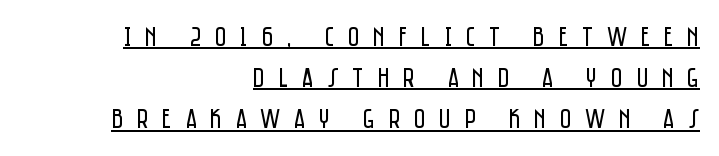
{"serif": "no", "italic": "no", "bold": "no", "weight": "regular", "width": "condensed", "stroke_contrast": "low", "x_height": "large", "monospaced": "no", "underline": "yes", "align": "right", "line_spacing": "normal", "line_spacing_ratio": 1.47, "letter_spacing": "wide", "letter_spacing_em": 0.49, "glyph_px": 28}
